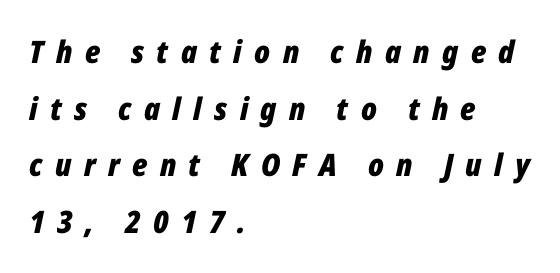
The image shows 31 px bold, condensed type, italic (leaning right); set left-aligned, line spacing 1.83x, unusually wide letter spacing (+0.4 em), not underlined; low stroke contrast and a medium x-height.
